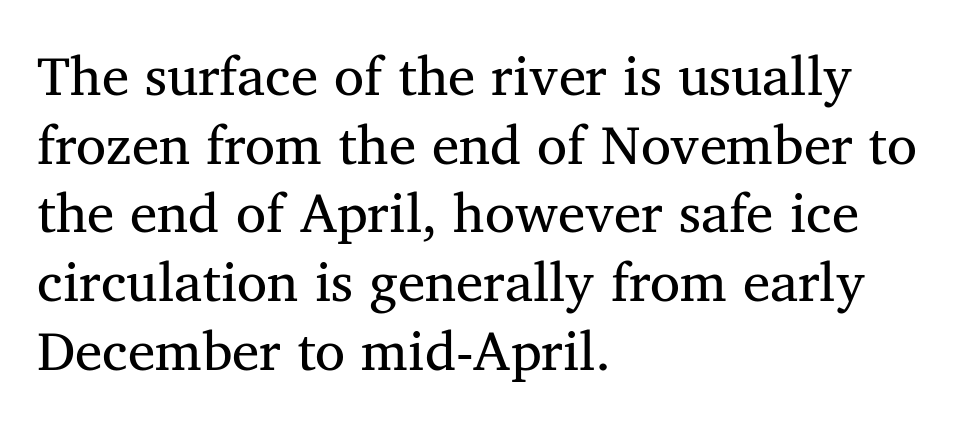
The image shows 55 px regular-weight serif type, upright; set left-aligned, normal line spacing (1.25x), normal letter spacing, not underlined; medium stroke contrast and a medium x-height.
